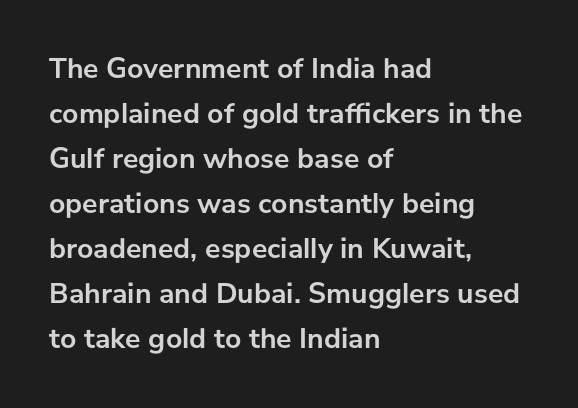
The image shows 29 px semibold sans-serif type, upright; set left-aligned, normal line spacing (1.55x), normal letter spacing, not underlined; low stroke contrast and a medium x-height.
